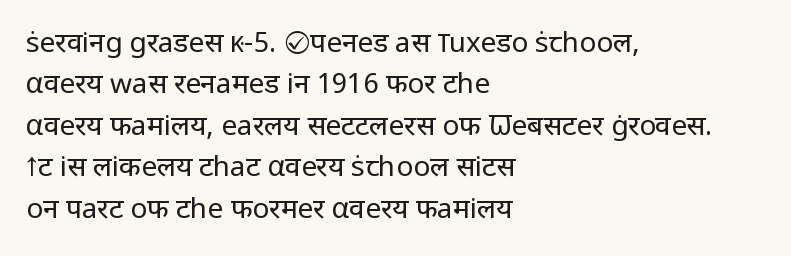
{"serif": "no", "italic": "no", "bold": "no", "weight": "regular", "width": "normal", "stroke_contrast": "low", "x_height": "medium", "monospaced": "no", "underline": "no", "align": "left", "line_spacing": "normal", "line_spacing_ratio": 1.48, "letter_spacing": "normal", "letter_spacing_em": 0.0, "glyph_px": 28}
